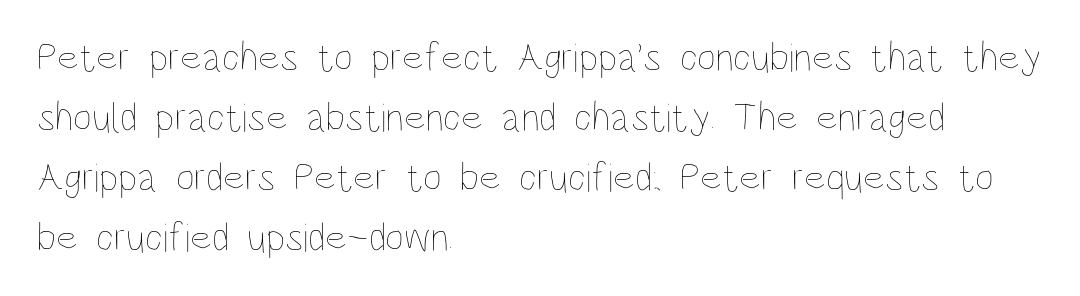
{"italic": "no", "bold": "no", "weight": "thin", "width": "condensed", "stroke_contrast": "low", "x_height": "large", "monospaced": "no", "underline": "no", "align": "left", "line_spacing": "normal", "line_spacing_ratio": 1.46, "letter_spacing": "normal", "letter_spacing_em": 0.0, "glyph_px": 41}
